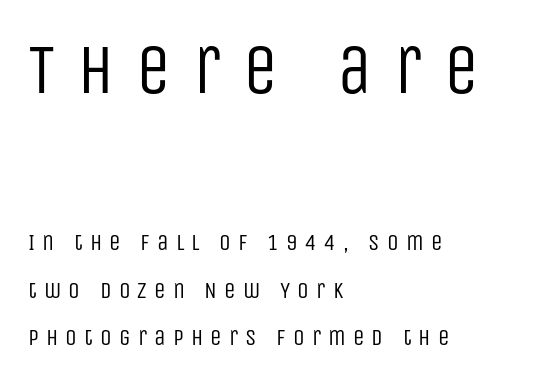
{"serif": "no", "italic": "no", "bold": "no", "weight": "regular", "width": "condensed", "stroke_contrast": "low", "x_height": "large", "monospaced": "no", "underline": "no", "align": "left", "line_spacing": "loose", "line_spacing_ratio": 2.06, "letter_spacing": "wide", "letter_spacing_em": 0.31, "larger_block": "first", "size_ratio": 3.04, "glyph_px": 70}
